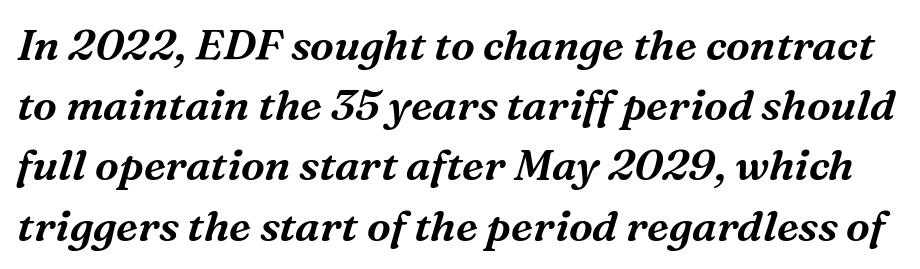
Q: Is the text italic (slanted)? A: Yes, it leans right by about 16 degrees.
Q: Is the typeface a serif or a sans-serif typeface? A: Serif.
Q: Is the text underlined? A: No.
Q: Is the spacing between letters normal or unusually wide? A: Normal.
Q: Is the spacing between lines tight, normal or loose? A: Normal.
Q: Width (condensed, normal, or wide)? A: Normal.
Q: Stroke contrast? A: Medium.
Q: x-height? A: Medium.
Q: Monospaced? A: No.
